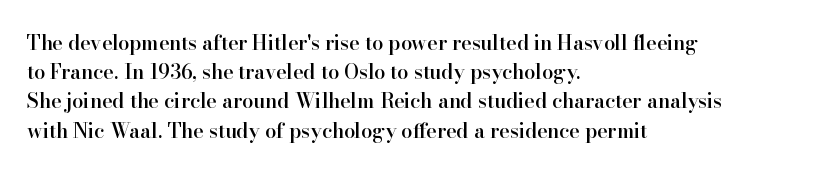
Q: Is the text bold? A: Semi-bold.
Q: Is the text italic (slanted)? A: No, it is upright.
Q: Is the text underlined? A: No.
Q: How is the paragraph aligned? A: Left-aligned.
Q: Is the spacing between letters normal or unusually wide? A: Normal.
Q: Is the spacing between lines tight, normal or loose? A: Normal.
